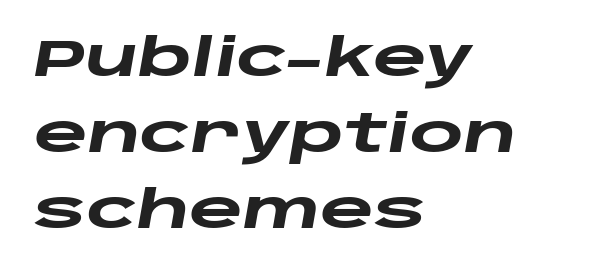
The image shows 52 px heavy, wide type, italic (leaning right); set left-aligned, normal line spacing (1.46x), normal letter spacing, not underlined; low stroke contrast and a large x-height.
